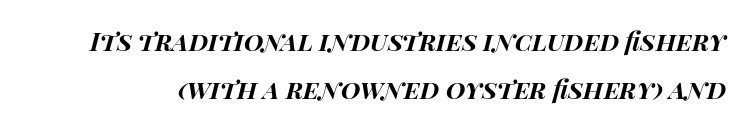
Anything drawn beneath the words? Only blank space. What's the leading like? Stretched, with rows far apart. Inter-character spacing is left at the font's built-in metrics. Every character sits at an angle, as italics do. Chunky letters — that's bold for sure.
